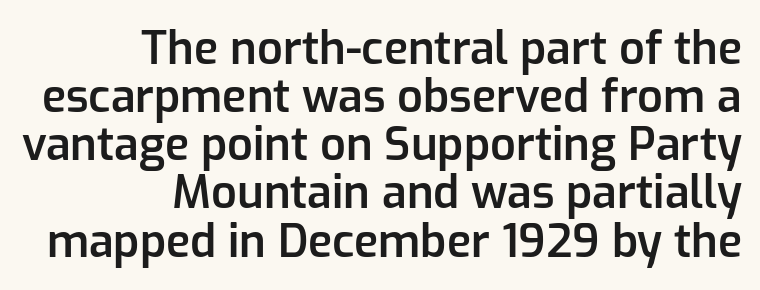
The image shows 45 px semibold sans-serif type, upright; set right-aligned, tight line spacing (1.07x), normal letter spacing, not underlined; low stroke contrast and a medium x-height.
